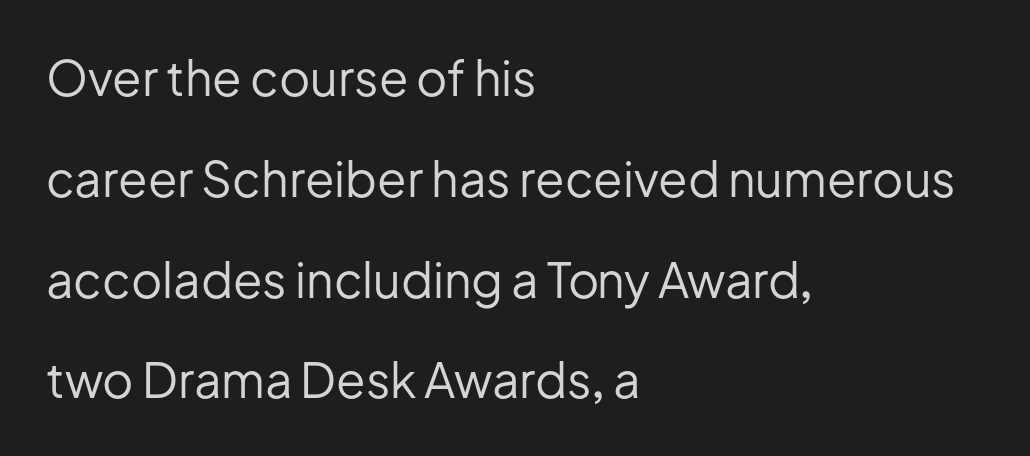
A sans-serif font was chosen for this passage. Short and long lines alike share a common starting point at left. The face used here is rendered with its standard letterfit. The words here are not underlined.
